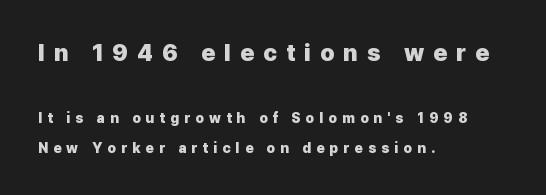
{"italic": "no", "bold": "yes", "underline": "no", "align": "left", "line_spacing": "loose", "line_spacing_ratio": 2.15, "letter_spacing": "wide", "letter_spacing_em": 0.37, "larger_block": "first", "size_ratio": 1.71, "glyph_px": 24}
